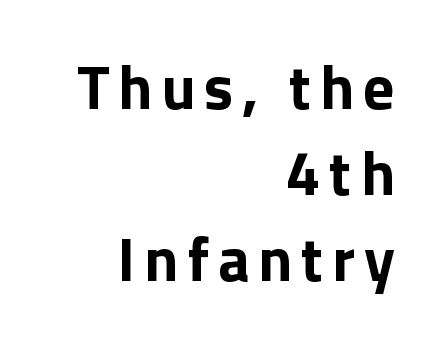
{"serif": "no", "italic": "no", "bold": "yes", "weight": "bold", "width": "normal", "stroke_contrast": "low", "x_height": "medium", "monospaced": "no", "underline": "no", "align": "right", "line_spacing": "normal", "line_spacing_ratio": 1.39, "glyph_px": 62}
